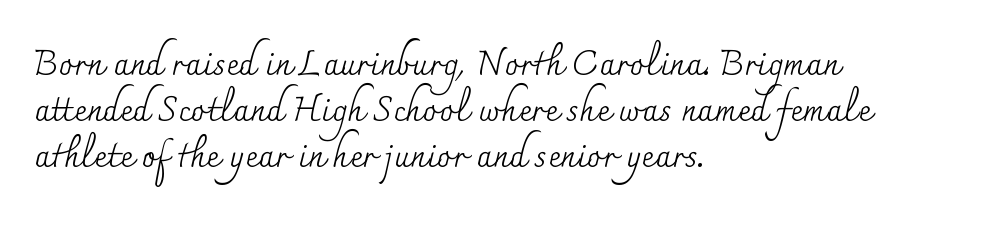
{"serif": "yes", "bold": "no", "weight": "regular", "width": "normal", "stroke_contrast": "medium", "x_height": "small", "monospaced": "no", "underline": "no", "align": "left", "line_spacing": "normal", "line_spacing_ratio": 1.31, "letter_spacing": "normal", "letter_spacing_em": 0.0, "glyph_px": 35}
